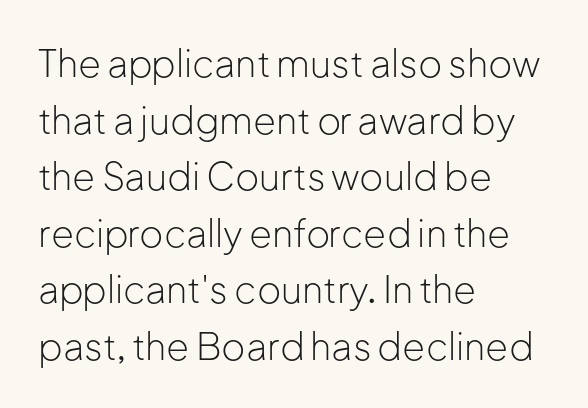
The words here are not underlined. All the whitespace from short lines collects on the right. Heaviness? Minimal to ordinary, like unemphasized prose. Interline gaps are of average width in this sample. Spacing between characters is what you'd get straight out of the box.
